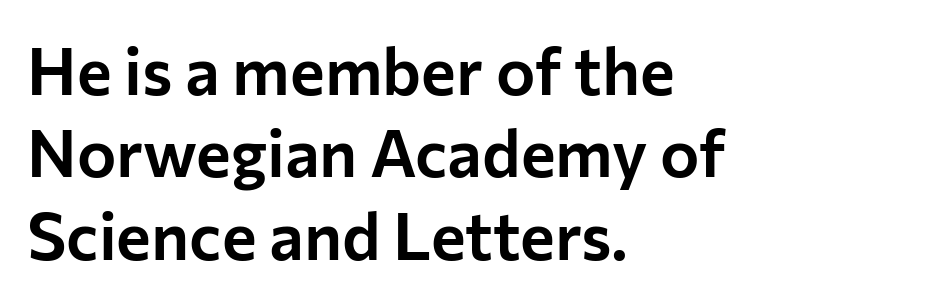
The image shows 66 px sans-serif type, upright; set left-aligned, normal line spacing (1.25x), normal letter spacing, not underlined; low stroke contrast and a medium x-height.
